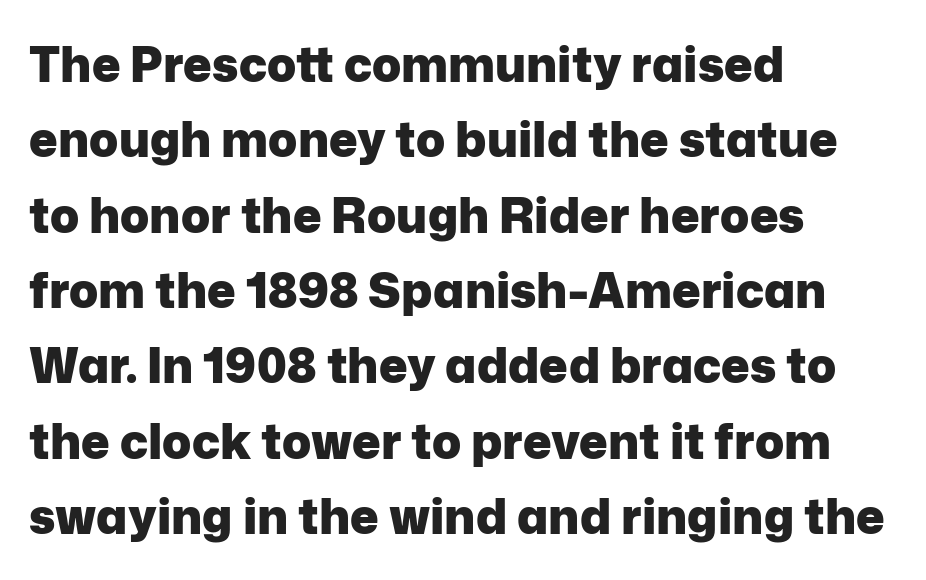
{"serif": "no", "italic": "no", "bold": "yes", "weight": "heavy", "width": "normal", "stroke_contrast": "low", "x_height": "medium", "monospaced": "no", "underline": "no", "align": "left", "line_spacing": "normal", "line_spacing_ratio": 1.57, "letter_spacing": "normal", "letter_spacing_em": 0.0, "glyph_px": 48}
